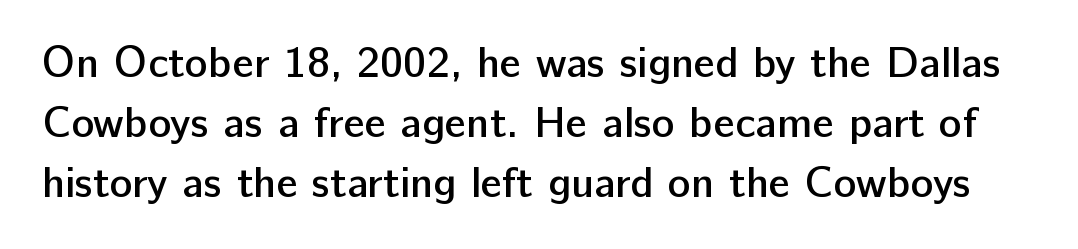
Descenders hang freely into open space. Check where the strokes stop: nothing finishes them off — pure sans. What weight is shown? A semibold, between regular and bold. A normal amount of white space separates one row of letters from the next. Here the designer chose a conventional face with non-uniform glyph widths. Inter-character spacing is left at the font's built-in metrics.
